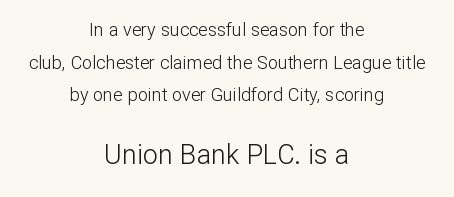
{"italic": "no", "bold": "no", "underline": "no", "align": "center", "line_spacing_ratio": 1.81, "letter_spacing": "normal", "letter_spacing_em": 0.0, "larger_block": "second", "size_ratio": 1.5, "glyph_px": 27}
